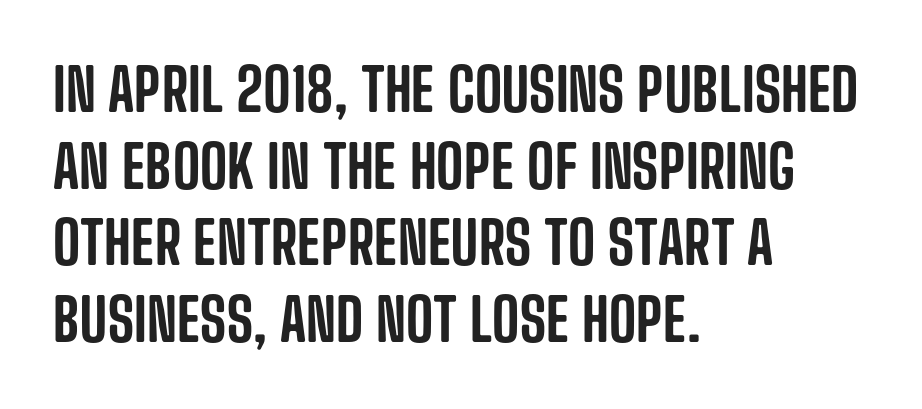
This sample is left-justified, so line endings fall wherever the words run out. Designer's note — italics off, roman on. Check under the words: just untouched page. Students, observe: this is what conventionally led text looks like. The letters sit at their default tracking, neither squeezed nor spread.
